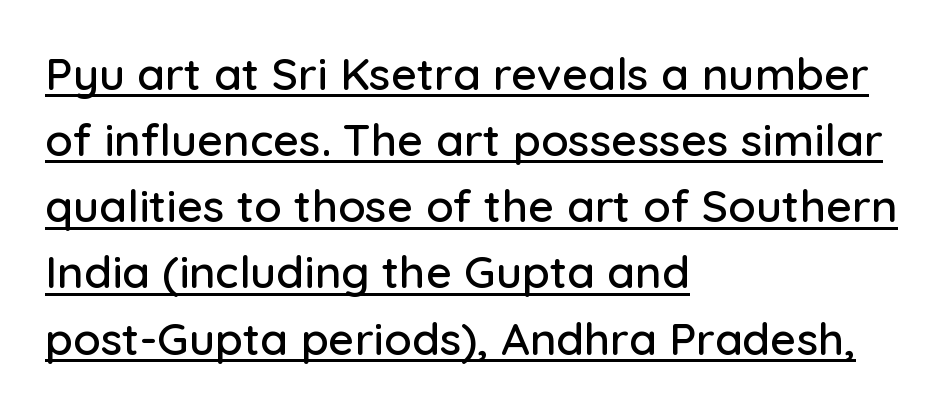
Q: Is the text italic (slanted)? A: No, it is upright.
Q: Is the typeface a serif or a sans-serif typeface? A: Sans-serif.
Q: Is the text underlined? A: Yes.
Q: How is the paragraph aligned? A: Left-aligned.
Q: Is the spacing between letters normal or unusually wide? A: Normal.
Q: Is the spacing between lines tight, normal or loose? A: Normal.
Q: Width (condensed, normal, or wide)? A: Normal.
Q: Stroke contrast? A: Low.
Q: x-height? A: Medium.
Q: Monospaced? A: No.
